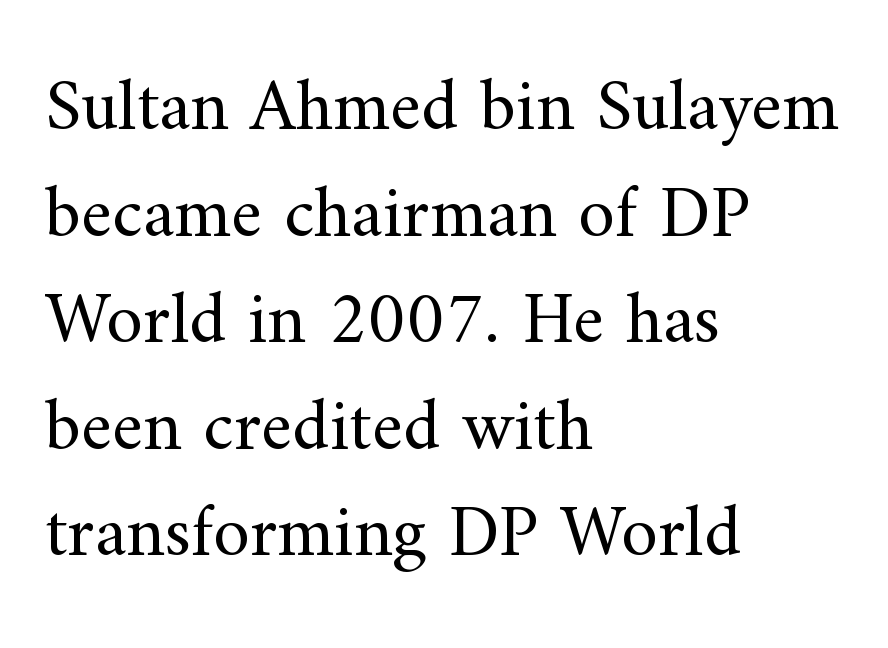
{"serif": "yes", "italic": "no", "bold": "no", "weight": "regular", "width": "normal", "stroke_contrast": "medium", "x_height": "small", "monospaced": "no", "underline": "no", "align": "left", "line_spacing": "normal", "line_spacing_ratio": 1.44, "letter_spacing": "normal", "letter_spacing_em": 0.0, "glyph_px": 74}
